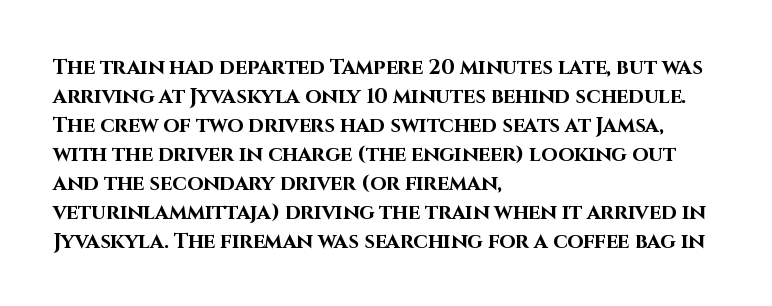
{"italic": "no", "bold": "yes", "underline": "no", "align": "left", "line_spacing": "normal", "line_spacing_ratio": 1.38, "letter_spacing": "normal", "letter_spacing_em": 0.0, "glyph_px": 21}
